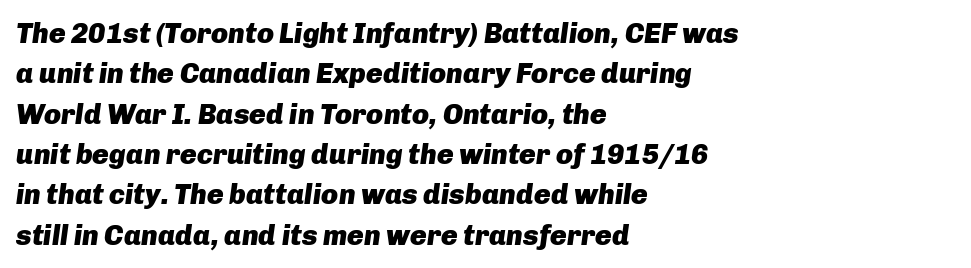
Style check: oblique. The glyphs are unaccompanied by any horizontal stroke below them. Proportional: the letters do not fall into vertical columns. Typographic density is high because the face is bold. Horizontal alignment here is leftward, the default for most running prose. Observe the ordinary spacing: letters are neighbours, not strangers.
